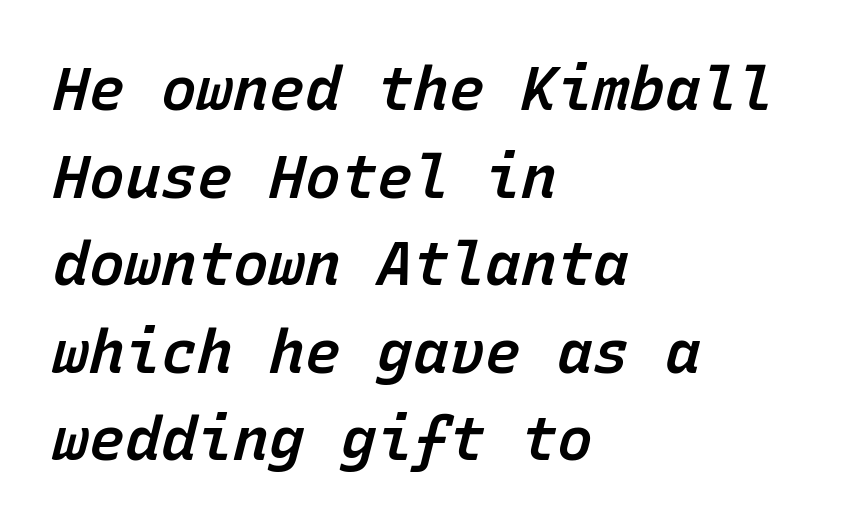
{"italic": "yes", "lean": "right", "slant_degrees": 15, "bold": "semi", "weight": "semibold", "width": "normal", "stroke_contrast": "low", "x_height": "medium", "monospaced": "yes", "underline": "no", "align": "left", "line_spacing": "normal", "line_spacing_ratio": 1.46, "letter_spacing": "normal", "letter_spacing_em": 0.0, "glyph_px": 60}
